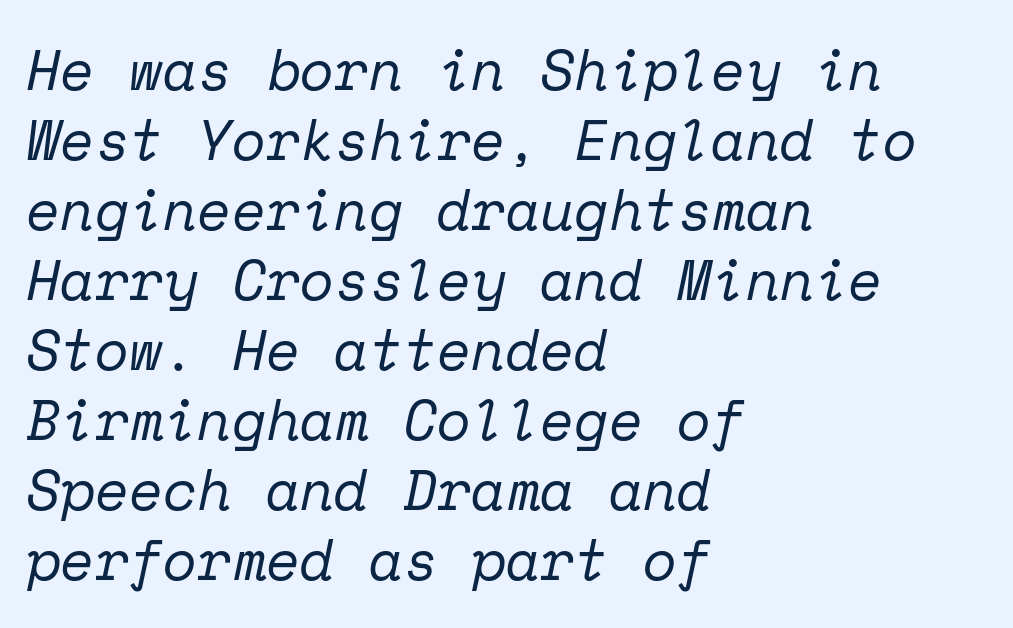
A typesetter would call this zero additional tracking. The specimen reads as italic at a glance. The zone under the glyphs is completely vacant. The typeface chosen for these lines features serifs. The passage is arranged the way most books set body copy — flush left. Think of a typewriter: that constant character pitch is what you see here.
